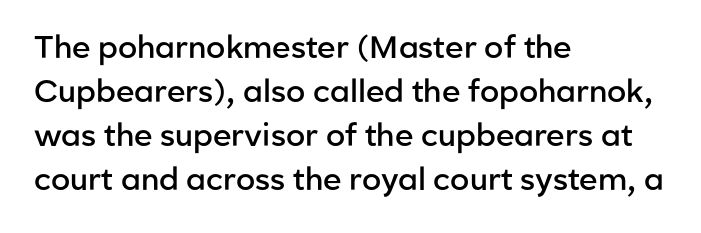
Caption: multi-line text, flush left, ragged right. How heavy is the stroke? Medium-heavy — a semibold, shy of bold. Does the lettering tilt? It doesn't — this is upright. Note the varied advance widths — an 'i' is clearly narrower than an 'm'. Clear beneath every line of the passage.
